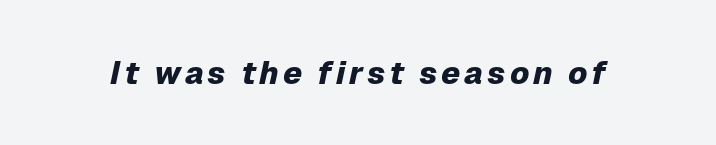
{"italic": "yes", "lean": "right", "slant_degrees": 12, "bold": "yes", "weight": "heavy", "width": "normal", "stroke_contrast": "low", "x_height": "medium", "monospaced": "no", "underline": "no", "glyph_px": 32}
